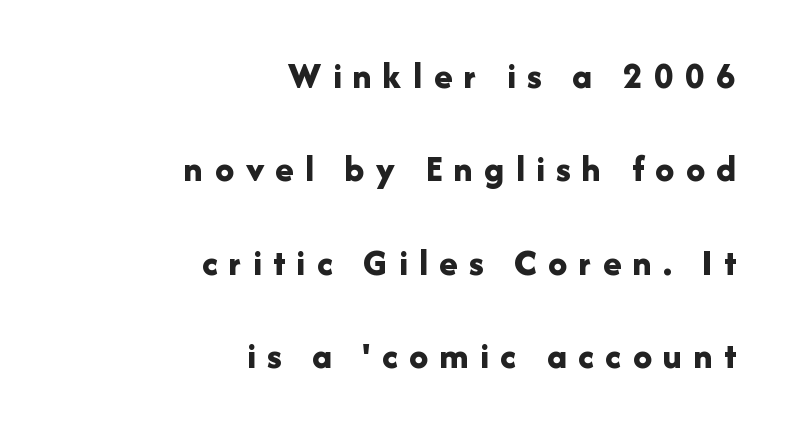
The image shows 38 px bold sans-serif type, upright; set right-aligned, loose line spacing (2.46x), unusually wide letter spacing (+0.3 em), not underlined; low stroke contrast and a medium x-height.
